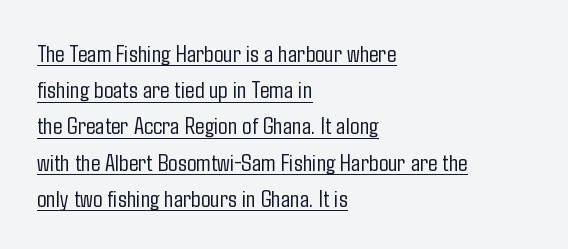
Q: Is the text bold? A: No.
Q: Is the text italic (slanted)? A: No, it is upright.
Q: Is the text underlined? A: Yes.
Q: How is the paragraph aligned? A: Left-aligned.
Q: Is the spacing between letters normal or unusually wide? A: Normal.
Q: Is the spacing between lines tight, normal or loose? A: Normal.
